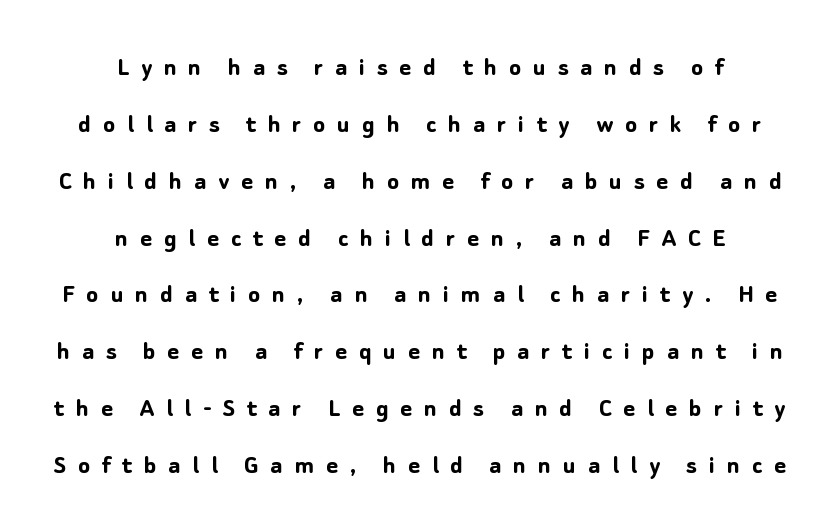
{"serif": "no", "italic": "no", "bold": "yes", "weight": "semibold", "width": "normal", "stroke_contrast": "low", "x_height": "medium", "monospaced": "no", "underline": "no", "align": "center", "line_spacing": "loose", "line_spacing_ratio": 2.03, "letter_spacing": "wide", "letter_spacing_em": 0.42, "glyph_px": 28}
